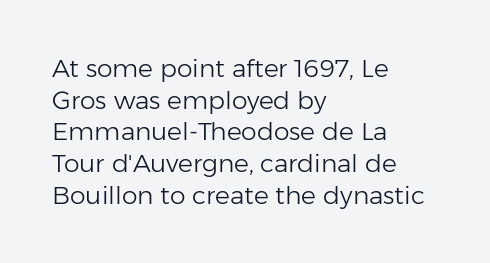
Q: Is the text bold? A: No.
Q: Is the text italic (slanted)? A: No, it is upright.
Q: Is the text underlined? A: No.
Q: How is the paragraph aligned? A: Left-aligned.
Q: Is the spacing between letters normal or unusually wide? A: Normal.
Q: Is the spacing between lines tight, normal or loose? A: Normal.
